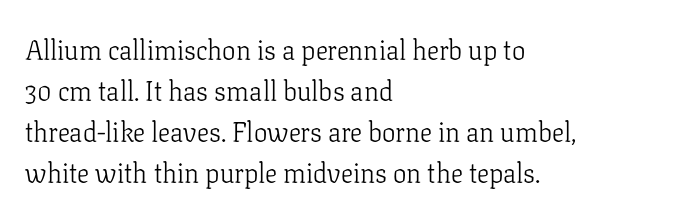
The image shows 27 px text type, upright; set left-aligned, normal line spacing (1.52x), normal letter spacing, not underlined.
